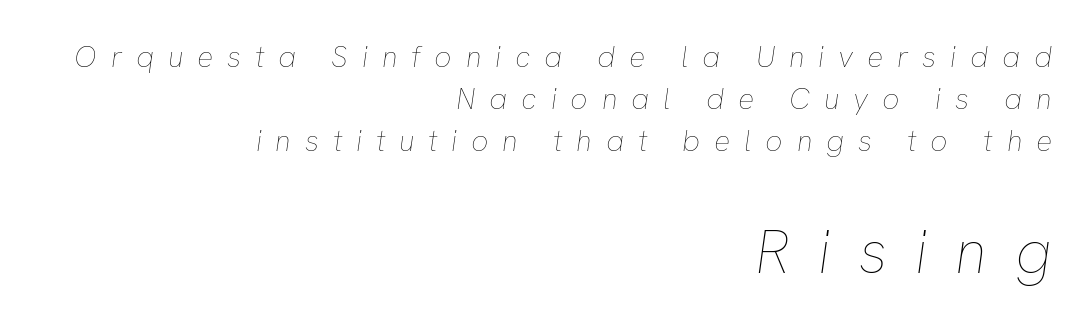
A typesetter would call this proportional, since set widths differ per character. The weight tops out at a normal text grade. Yep, that's italic — everything's leaning. Where is the straight margin? On the right.
